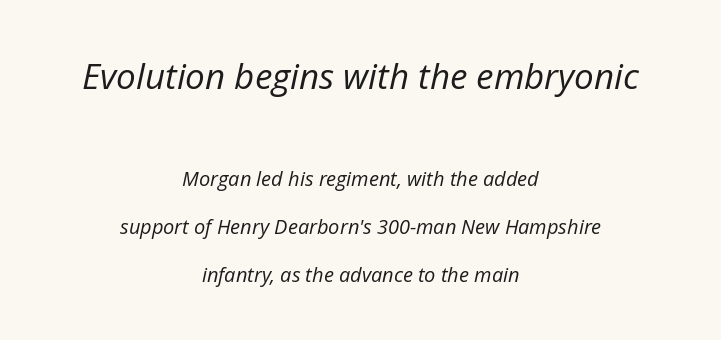
Q: Is the text bold? A: No.
Q: Is the text italic (slanted)? A: Yes, it leans right by about 12 degrees.
Q: Is the text underlined? A: No.
Q: How is the paragraph aligned? A: Centered.
Q: Is the spacing between letters normal or unusually wide? A: Normal.
Q: Is the spacing between lines tight, normal or loose? A: Loose.
Q: Which block of text is set in a larger size, the first (top) or the second (bottom)? A: The first (top) one.
Q: Width (condensed, normal, or wide)? A: Normal.
Q: Stroke contrast? A: Low.
Q: x-height? A: Medium.
Q: Monospaced? A: No.
